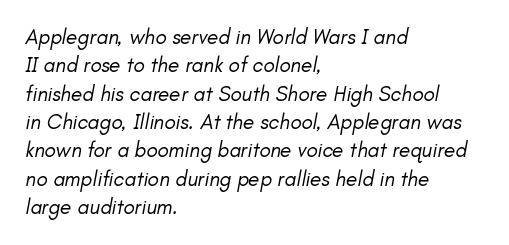
The image shows 21 px text type, italic (leaning right); set left-aligned, normal line spacing (1.35x), normal letter spacing, not underlined.
